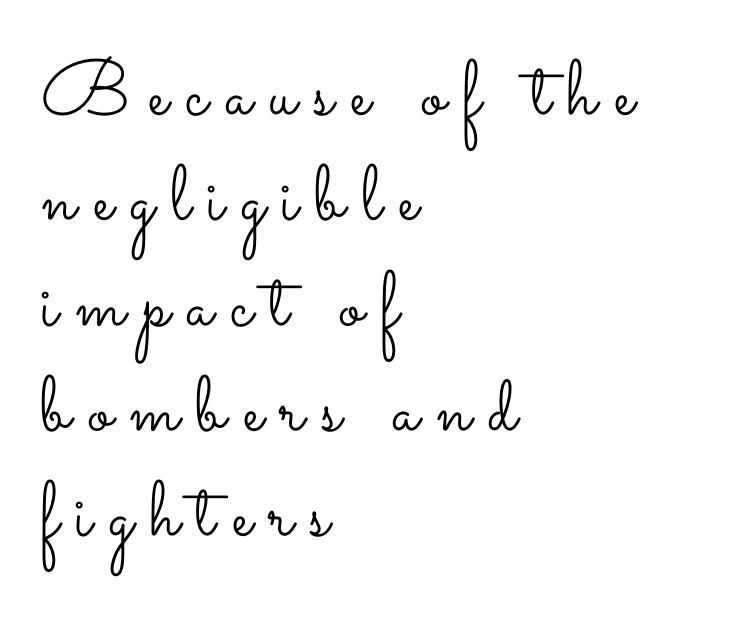
The image shows 78 px light, wide type; set left-aligned, normal line spacing (1.35x), unusually wide letter spacing (+0.22 em), not underlined; low stroke contrast and a small x-height.
